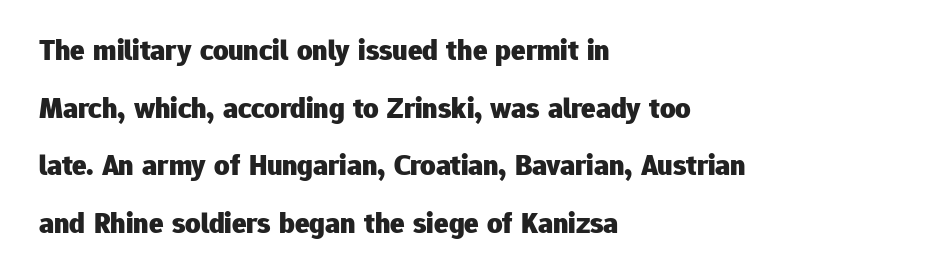
Between one letter and the next there's only the usual sliver of space. Rule under the text: the space is simply empty. The passage shown is typeset with a sans-serif family. The specimen reads as upright at a glance.
